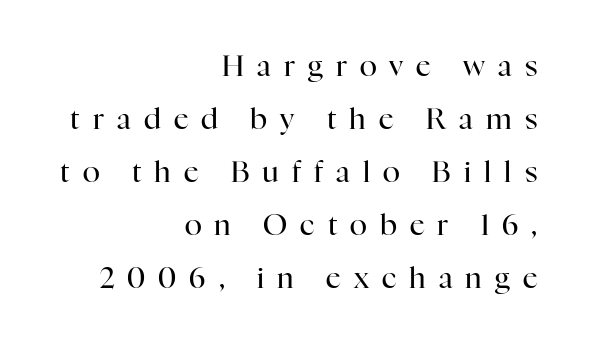
{"serif": "yes", "italic": "no", "bold": "no", "weight": "regular", "width": "normal", "stroke_contrast": "high", "x_height": "medium", "monospaced": "no", "underline": "no", "align": "right", "line_spacing_ratio": 1.83, "letter_spacing": "wide", "letter_spacing_em": 0.45, "glyph_px": 29}
